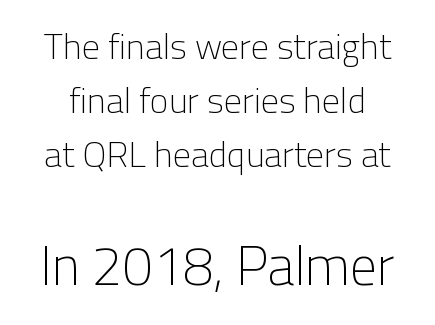
If you drew a line through each stem, it would be perfectly vertical. Do the characters align in a grid? No, the font is proportional. The rendering enlarges the type as you move from the upper chunk to the lower. The characters are drawn with everyday or finer stroke widths.
